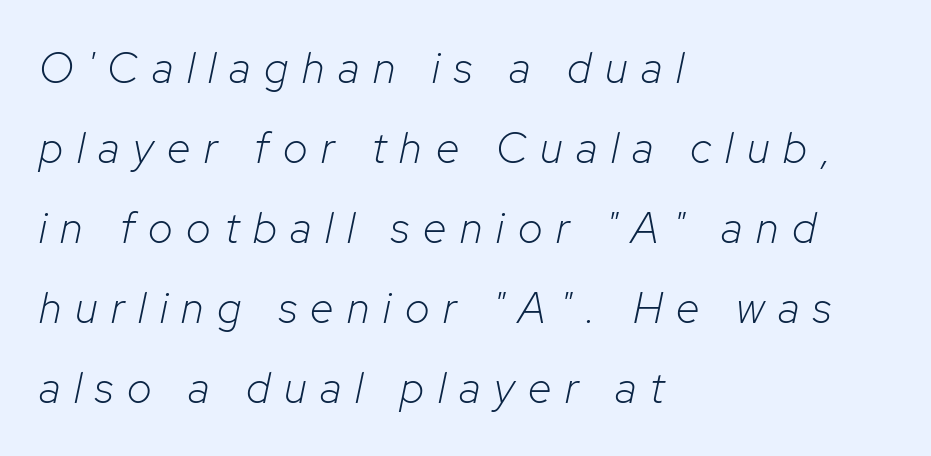
Designer's note — italics engaged. Each letter keeps its own natural width here, so spacing adapts to shape. Stems here are at most as thick as an everyday book face. Honestly, there is no underline to notice here at all. The setting favours the left margin, as ordinary paragraphs usually do. Compared with typical body copy, the letter spacing here is much looser.
